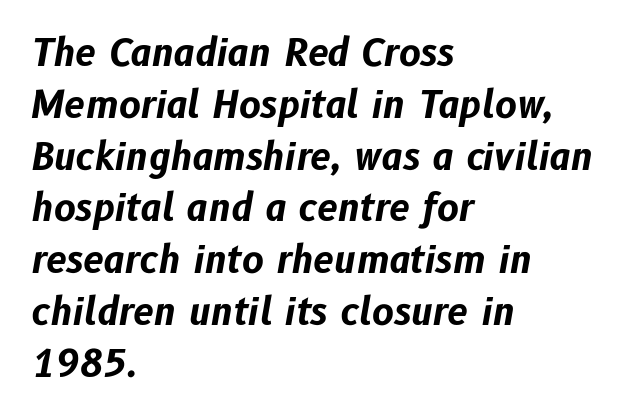
Q: Is the text bold? A: Yes.
Q: Is the text italic (slanted)? A: Yes, it leans right by about 10 degrees.
Q: Is the text underlined? A: No.
Q: How is the paragraph aligned? A: Left-aligned.
Q: Is the spacing between letters normal or unusually wide? A: Normal.
Q: Is the spacing between lines tight, normal or loose? A: Normal.
Q: Width (condensed, normal, or wide)? A: Normal.
Q: Stroke contrast? A: Low.
Q: x-height? A: Medium.
Q: Monospaced? A: No.
